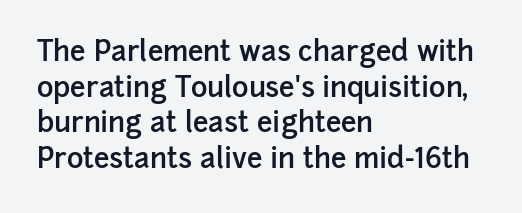
This is sans-serif lettering, the kind often seen on screens and signage. Descenders are the only things crossing below the line. The rag falls on the right side of this text block. Letter spacing: default. Leading matches the norm, producing a regular column.
